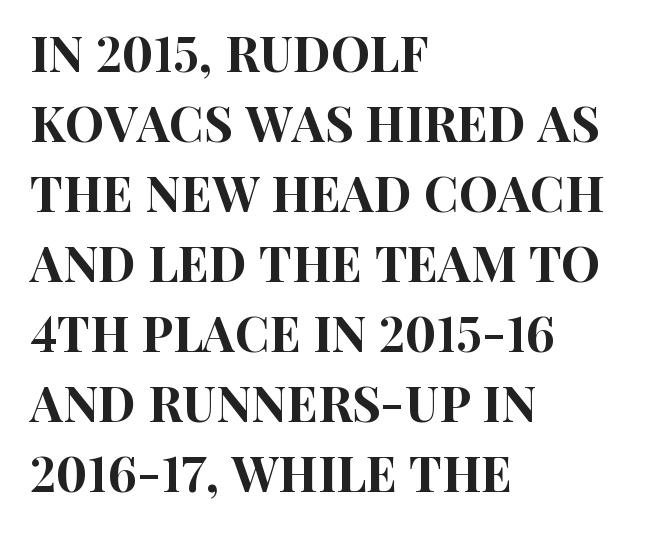
Leading: standard. A typesetter would mark this as roman, not italic. Nothing sits at the stroke ends, so this counts as sans-serif. These lines are rendered in a variable-pitch font. Compared with typical body copy, the letter spacing here is the same. Decoration check: the copy has no underline.
